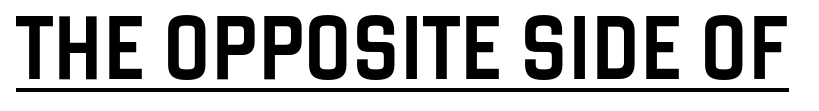
The image shows 63 px condensed sans-serif type, upright; set normal letter spacing, underlined; low stroke contrast and a large x-height.
